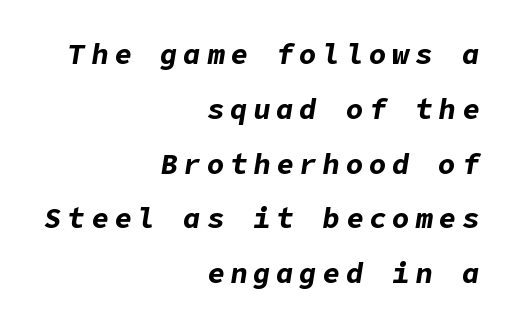
Q: Is the text bold? A: Yes.
Q: Is the text italic (slanted)? A: Yes, it leans right by about 9 degrees.
Q: Is the text underlined? A: No.
Q: How is the paragraph aligned? A: Right-aligned.
Q: Is the spacing between letters normal or unusually wide? A: Unusually wide.
Q: Width (condensed, normal, or wide)? A: Normal.
Q: Stroke contrast? A: Low.
Q: x-height? A: Medium.
